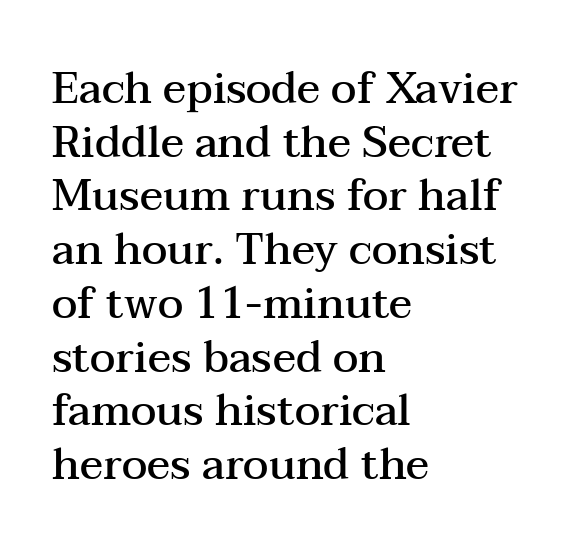
The image shows 43 px semibold, wide serif type, upright; set left-aligned, normal line spacing (1.25x), normal letter spacing, not underlined; medium stroke contrast and a medium x-height.
